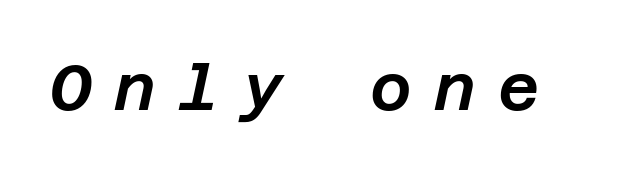
The image shows 64 px text type, italic (leaning right); set unusually wide letter spacing (+0.35 em), not underlined; low stroke contrast and a large x-height.
